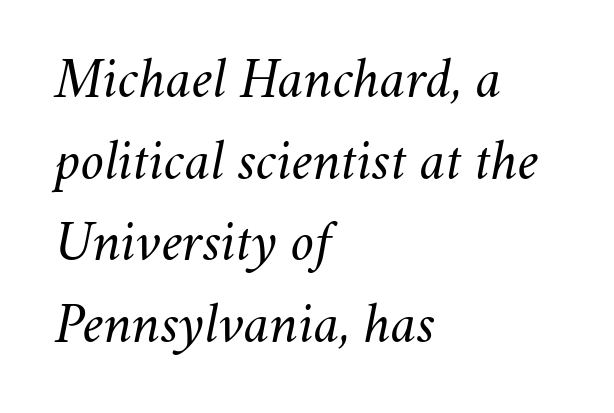
{"italic": "yes", "lean": "right", "slant_degrees": 11, "bold": "no", "weight": "regular", "width": "normal", "stroke_contrast": "medium", "x_height": "small", "monospaced": "no", "underline": "no", "align": "left", "line_spacing": "normal", "line_spacing_ratio": 1.43, "letter_spacing": "normal", "letter_spacing_em": 0.0, "glyph_px": 57}
